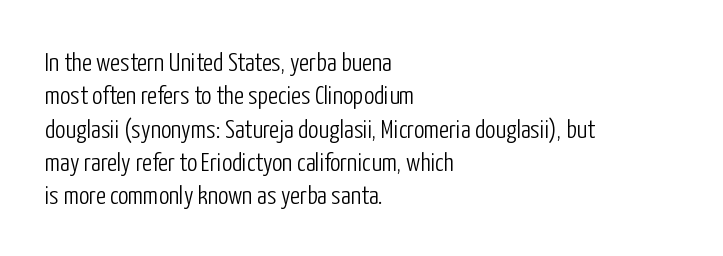
The image shows 26 px text type, upright; set left-aligned, normal line spacing (1.28x), normal letter spacing, not underlined.
